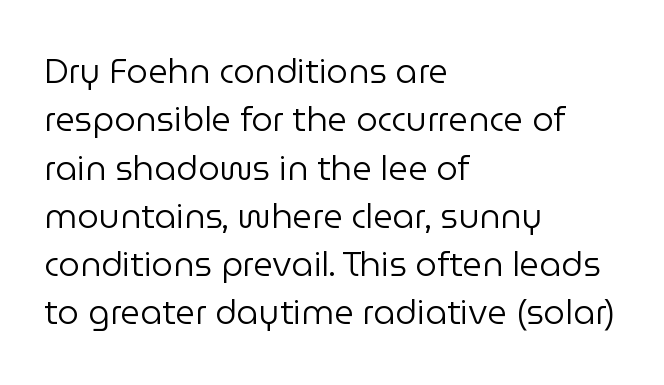
Nobody drew a line under any word here. The passage shown is typed in a proportional face where columns would drift. Examine the stroke ends and you'll find no serifs. In CSS terms this would be text-align: left.
